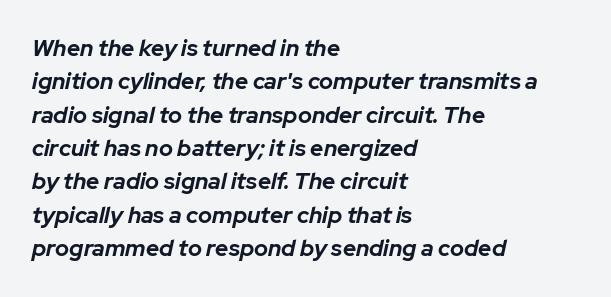
{"italic": "yes", "lean": "right", "slant_degrees": 12, "bold": "yes", "underline": "no", "align": "left", "line_spacing": "normal", "line_spacing_ratio": 1.45, "letter_spacing": "normal", "letter_spacing_em": 0.0, "glyph_px": 23}
